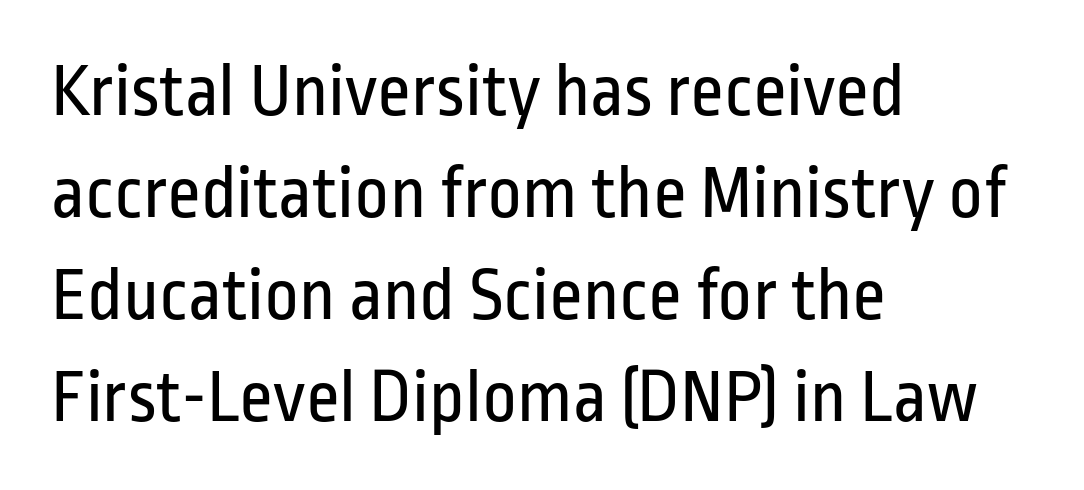
{"serif": "no", "italic": "no", "bold": "no", "weight": "regular", "width": "condensed", "stroke_contrast": "low", "x_height": "medium", "monospaced": "no", "underline": "no", "align": "left", "line_spacing": "normal", "line_spacing_ratio": 1.36, "letter_spacing": "normal", "letter_spacing_em": 0.0, "glyph_px": 75}
